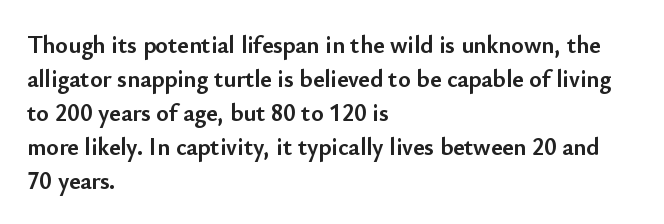
Q: Is the text bold? A: Yes.
Q: Is the text italic (slanted)? A: No, it is upright.
Q: Is the text underlined? A: No.
Q: How is the paragraph aligned? A: Left-aligned.
Q: Is the spacing between letters normal or unusually wide? A: Normal.
Q: Is the spacing between lines tight, normal or loose? A: Normal.
